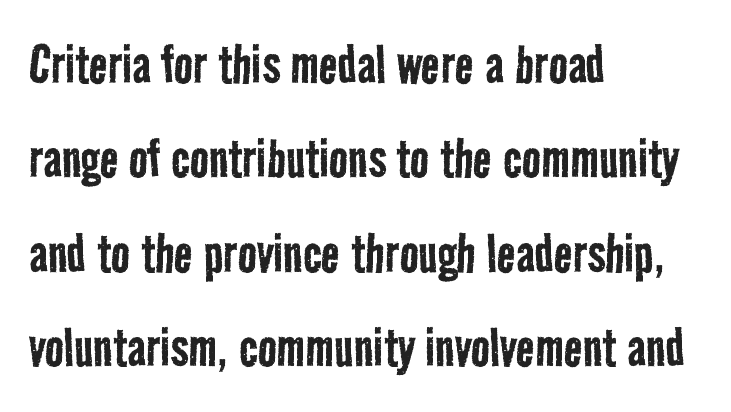
Q: Is the text bold? A: No.
Q: Is the typeface a serif or a sans-serif typeface? A: Sans-serif.
Q: Is the text underlined? A: No.
Q: How is the paragraph aligned? A: Left-aligned.
Q: Is the spacing between letters normal or unusually wide? A: Normal.
Q: Is the spacing between lines tight, normal or loose? A: Normal.
Q: Width (condensed, normal, or wide)? A: Condensed.
Q: Stroke contrast? A: Low.
Q: x-height? A: Medium.
Q: Monospaced? A: No.
